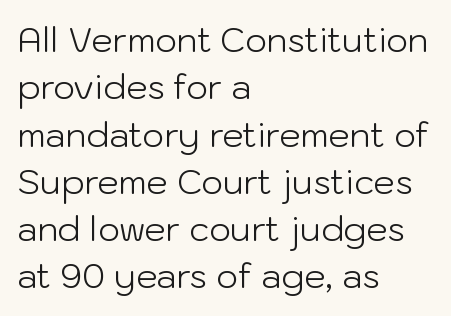
Q: Is the text bold? A: No.
Q: Is the text italic (slanted)? A: No, it is upright.
Q: Is the typeface a serif or a sans-serif typeface? A: Sans-serif.
Q: Is the text underlined? A: No.
Q: How is the paragraph aligned? A: Left-aligned.
Q: Is the spacing between letters normal or unusually wide? A: Normal.
Q: Is the spacing between lines tight, normal or loose? A: Normal.
Q: Width (condensed, normal, or wide)? A: Normal.
Q: Stroke contrast? A: Low.
Q: x-height? A: Medium.
Q: Monospaced? A: No.
